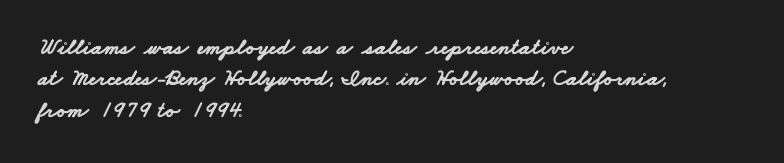
Q: Is the text bold? A: Yes.
Q: Is the text underlined? A: No.
Q: How is the paragraph aligned? A: Left-aligned.
Q: Is the spacing between letters normal or unusually wide? A: Normal.
Q: Is the spacing between lines tight, normal or loose? A: Normal.
